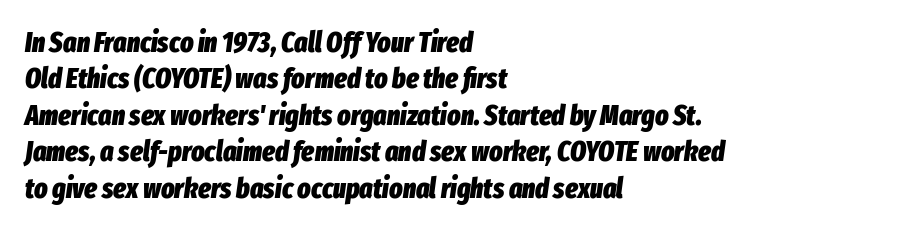
Q: Is the text bold? A: Yes.
Q: Is the text italic (slanted)? A: Yes, it leans right by about 8 degrees.
Q: Is the text underlined? A: No.
Q: How is the paragraph aligned? A: Left-aligned.
Q: Is the spacing between letters normal or unusually wide? A: Normal.
Q: Is the spacing between lines tight, normal or loose? A: Normal.
Q: Width (condensed, normal, or wide)? A: Condensed.
Q: Stroke contrast? A: Low.
Q: x-height? A: Medium.
Q: Monospaced? A: No.
